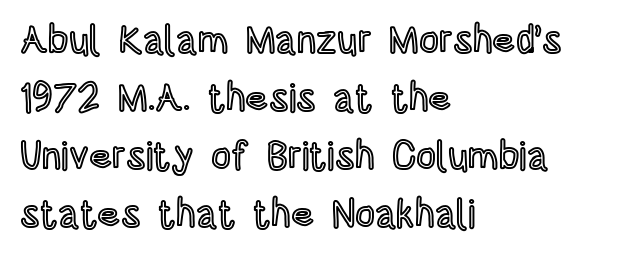
Check under the words: just untouched page. These lines sit exactly where default settings would place them. Typeset ragged right — the left edge is the straight one. Students, note that the glyphs here touch the page at normal intervals.
